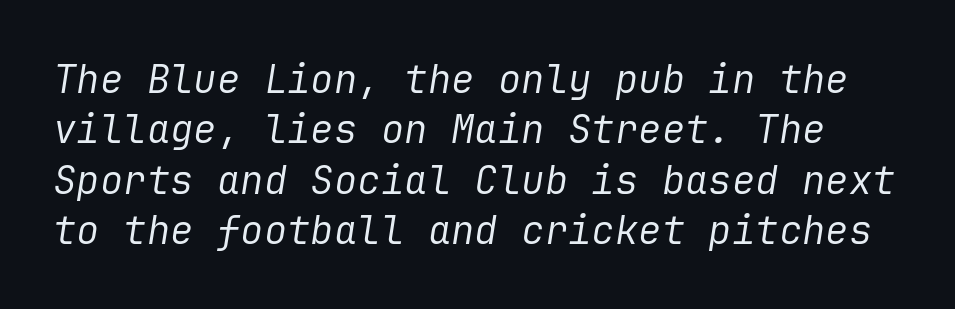
Is there much room between lines? A standard amount, neither cramped nor airy. The passage shown is not bold in any degree. Glyph-to-glyph distance matches everyday printed text. Nobody drew a line under any word here. There's an unmistakable incline to the writing here.
